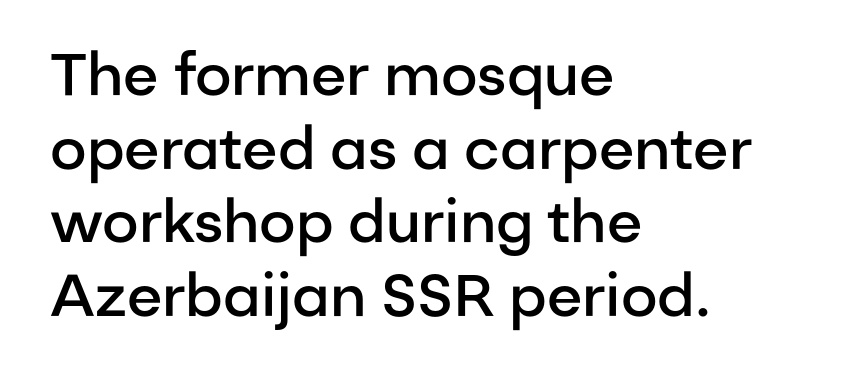
{"serif": "no", "italic": "no", "bold": "semi", "weight": "semibold", "width": "normal", "stroke_contrast": "low", "x_height": "medium", "monospaced": "no", "underline": "no", "align": "left", "line_spacing": "normal", "line_spacing_ratio": 1.25, "letter_spacing": "normal", "letter_spacing_em": 0.0, "glyph_px": 59}
